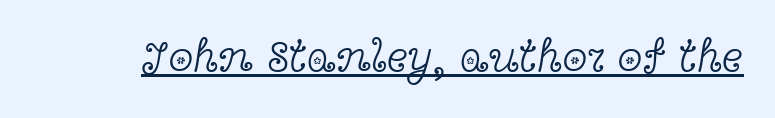
Q: Is the text bold? A: No.
Q: Is the text italic (slanted)? A: Yes.
Q: Is the typeface a serif or a sans-serif typeface? A: Serif.
Q: Is the text underlined? A: Yes.
Q: Is the spacing between letters normal or unusually wide? A: Normal.
Q: Width (condensed, normal, or wide)? A: Wide.
Q: x-height? A: Medium.
Q: Monospaced? A: No.
